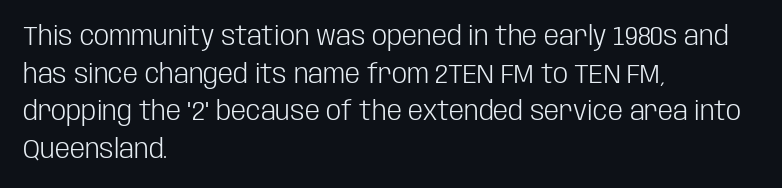
The image shows 27 px text type, upright; set left-aligned, normal line spacing (1.39x), normal letter spacing, not underlined.
